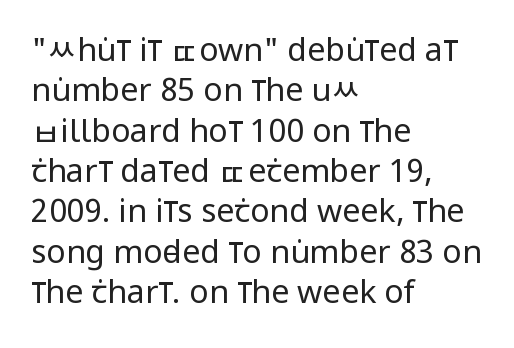
Q: Is the text bold? A: No.
Q: Is the text italic (slanted)? A: No, it is upright.
Q: Is the typeface a serif or a sans-serif typeface? A: Sans-serif.
Q: Is the text underlined? A: No.
Q: How is the paragraph aligned? A: Left-aligned.
Q: Is the spacing between letters normal or unusually wide? A: Normal.
Q: Is the spacing between lines tight, normal or loose? A: Normal.
Q: Width (condensed, normal, or wide)? A: Condensed.
Q: Stroke contrast? A: Low.
Q: x-height? A: Large.
Q: Monospaced? A: No.
